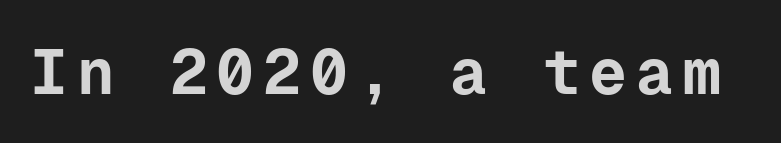
{"serif": "no", "italic": "no", "bold": "yes", "weight": "bold", "width": "normal", "stroke_contrast": "low", "x_height": "medium", "monospaced": "yes", "underline": "no", "glyph_px": 63}
